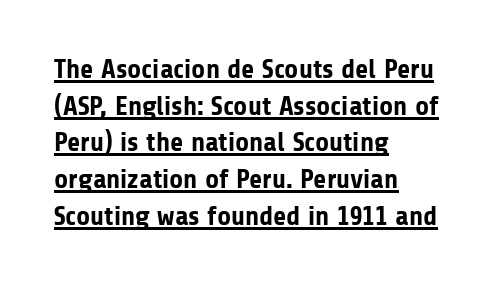
Does a line run under the words? Yes, clearly. Set as a true bold cut, around the 700 mark. The space between consecutive lines is moderate. The letters stand straight up with perfectly vertical stems. Every row of glyphs begins at an identical x-position on the left.
